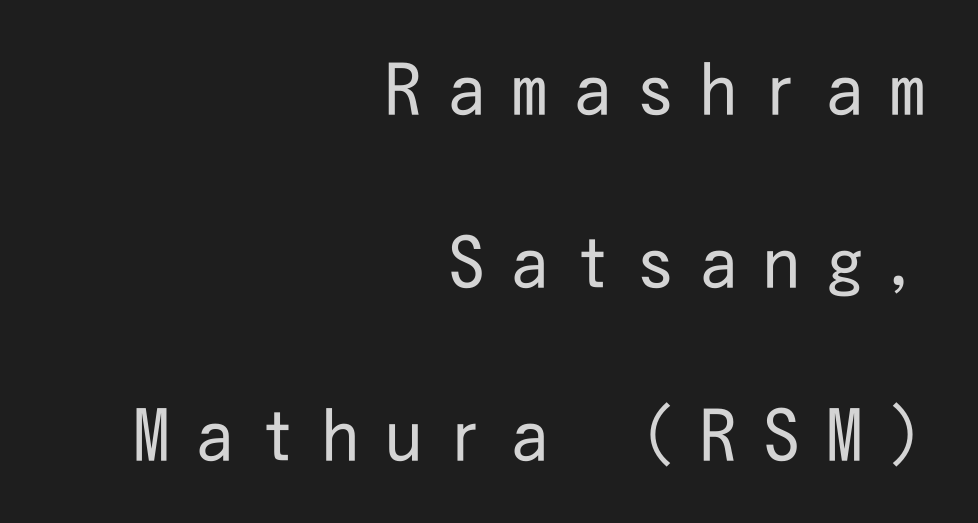
The type sits square on the baseline with zero lean. The gaps between neighbouring characters are conspicuously large. Baseline-to-baseline distance is far greater than the letter height. Visually the block forms a straight wall on the right and a jagged coastline on the left.
